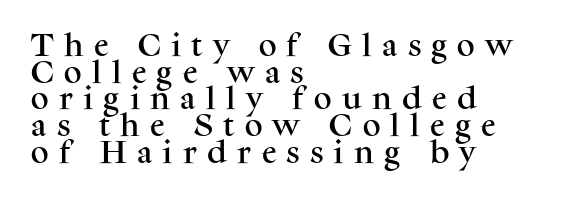
{"italic": "no", "underline": "no", "align": "left", "line_spacing": "tight", "line_spacing_ratio": 1.07, "letter_spacing": "wide", "letter_spacing_em": 0.41, "glyph_px": 25}
